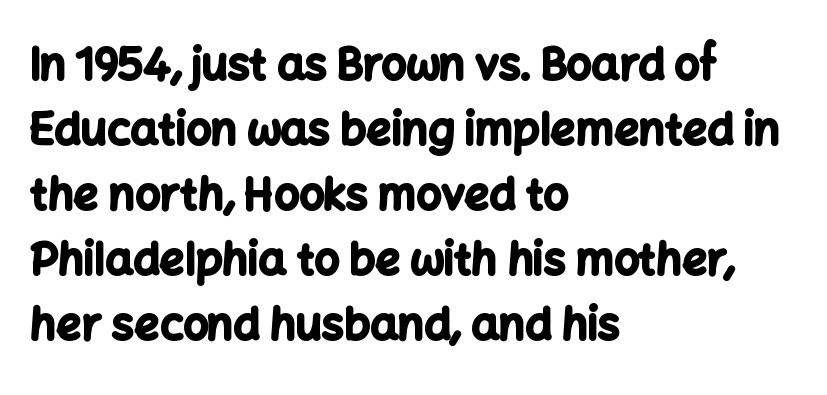
Does the leading feel generous? No, just average. The text was rendered using a sans face with plain stroke endings. This sample uses an upright cut, with every glyph sitting square on the baseline. Proportional: the letters do not fall into vertical columns.
